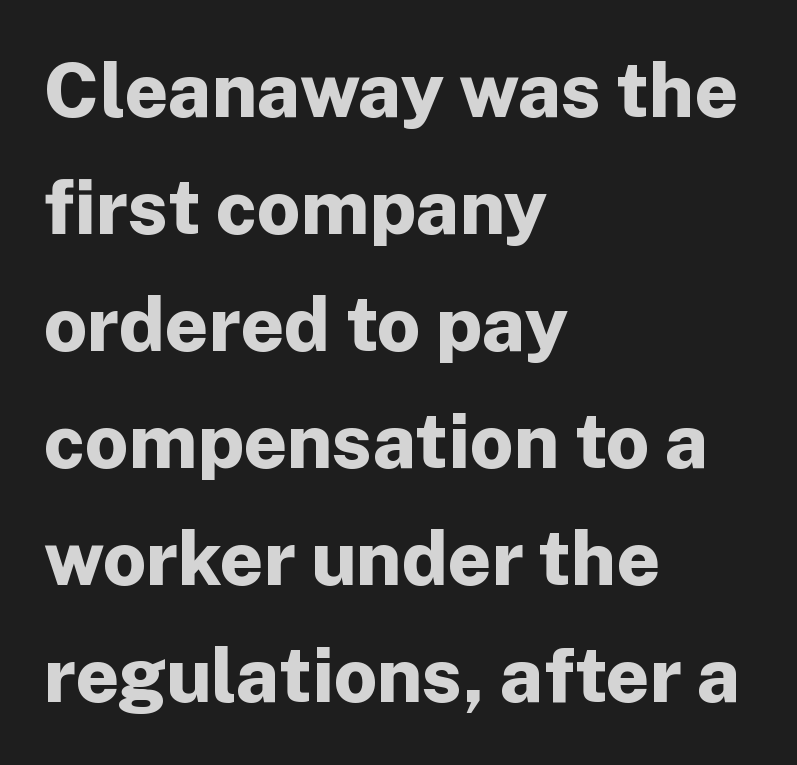
Q: Is the text bold? A: Yes.
Q: Is the text italic (slanted)? A: No, it is upright.
Q: Is the typeface a serif or a sans-serif typeface? A: Sans-serif.
Q: Is the text underlined? A: No.
Q: How is the paragraph aligned? A: Left-aligned.
Q: Is the spacing between letters normal or unusually wide? A: Normal.
Q: Is the spacing between lines tight, normal or loose? A: Normal.
Q: Width (condensed, normal, or wide)? A: Normal.
Q: Stroke contrast? A: Low.
Q: x-height? A: Medium.
Q: Monospaced? A: No.
